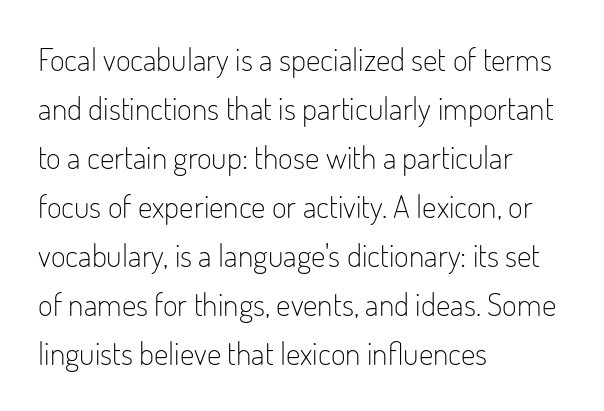
The image shows 32 px light, condensed sans-serif type, upright; set left-aligned, normal line spacing (1.53x), normal letter spacing, not underlined; low stroke contrast and a small x-height.
